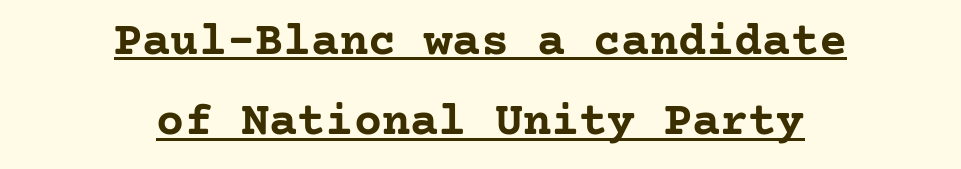
Ascenders rise straight up at ninety degrees. Does a line run under the words? Yes, clearly. Layout note: lines centered. The strokes are fattened all the way to bold.
